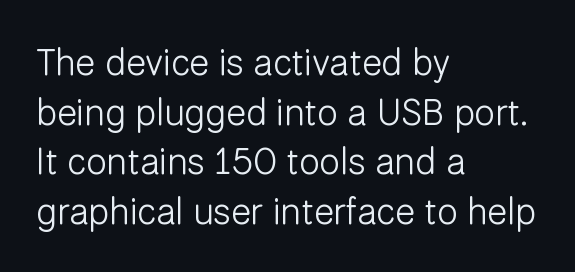
The image shows 37 px light sans-serif type, upright; set left-aligned, normal line spacing (1.34x), normal letter spacing, not underlined; low stroke contrast and a medium x-height.
